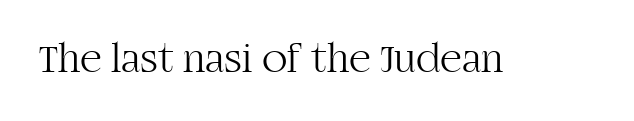
What kind of face is this? One with serifs. Stroke thickness stays within the range of a standard reading face or lighter. Standard letterfit; no display-style spreading of the glyphs. Posture: vertical. The gap between lines stays unmarked. You could not count columns in this text — the font is proportionally spaced.
